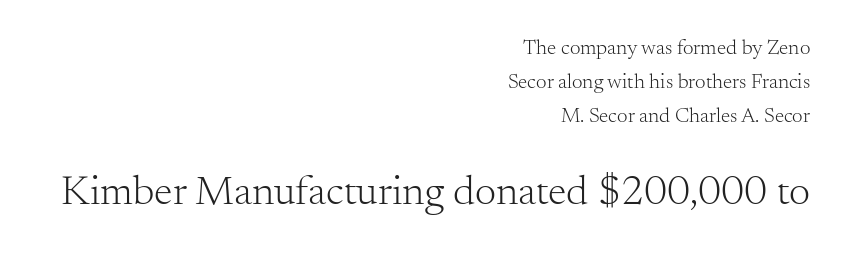
The image shows 42 px light serif type, upright; set right-aligned, normal line spacing (1.61x), normal letter spacing, not underlined; the second (bottom) block is 2.0x larger; medium stroke contrast and a small x-height.
